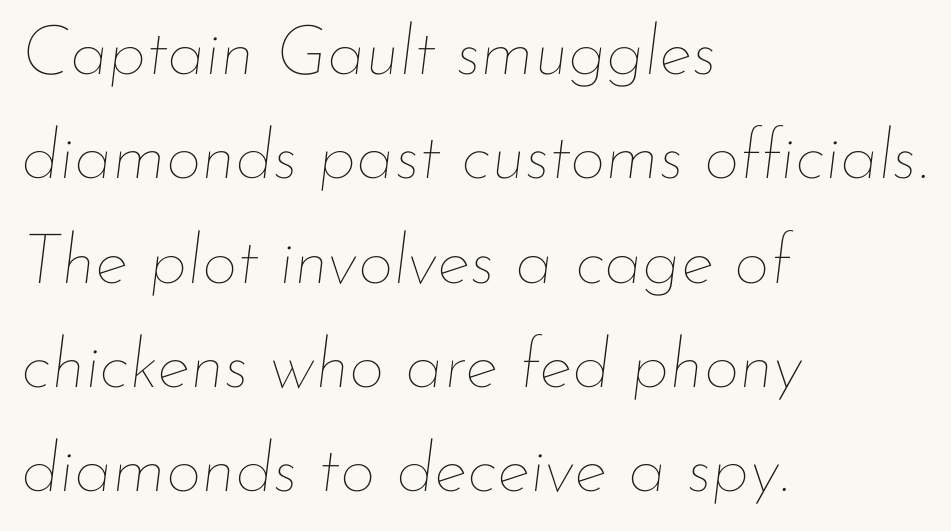
{"italic": "yes", "lean": "right", "slant_degrees": 7, "bold": "no", "weight": "thin", "width": "normal", "stroke_contrast": "low", "x_height": "small", "monospaced": "no", "underline": "no", "align": "left", "line_spacing": "normal", "line_spacing_ratio": 1.49, "letter_spacing": "normal", "letter_spacing_em": 0.0, "glyph_px": 70}
